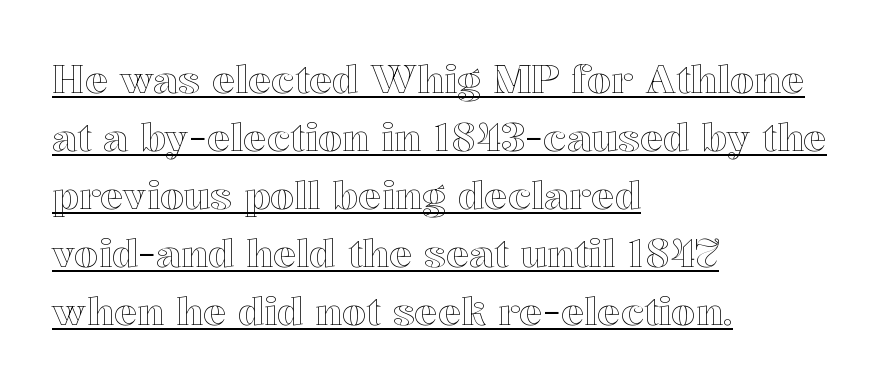
{"italic": "no", "width": "normal", "x_height": "medium", "monospaced": "no", "underline": "yes", "align": "left", "line_spacing": "normal", "line_spacing_ratio": 1.49, "letter_spacing": "normal", "letter_spacing_em": 0.0, "glyph_px": 39}
